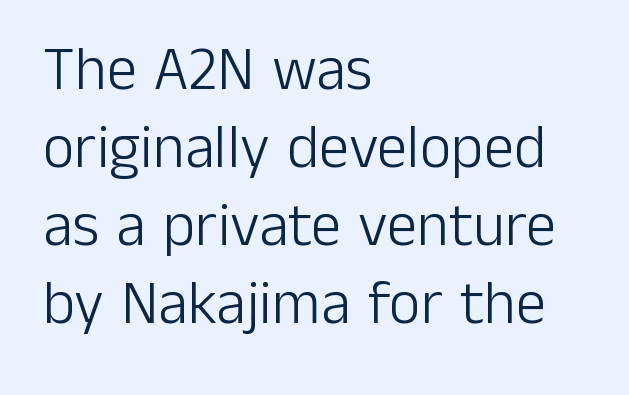
The image shows 61 px light sans-serif type, upright; set left-aligned, normal line spacing (1.28x), normal letter spacing, not underlined; low stroke contrast and a medium x-height.
